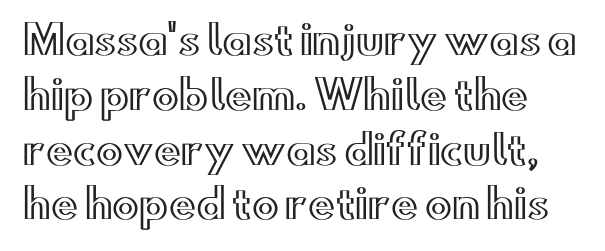
The image shows 40 px wide type, upright; set normal line spacing (1.37x), normal letter spacing, not underlined; a small x-height.
